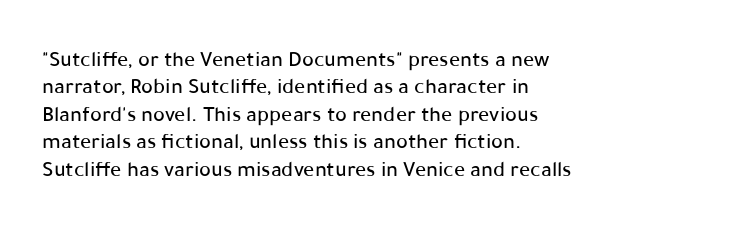
The image shows 22 px text type, upright; set left-aligned, normal line spacing (1.25x), normal letter spacing, not underlined.
